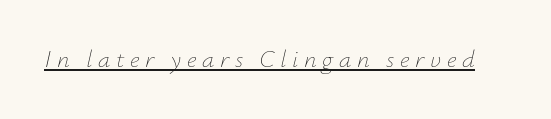
Q: Is the text bold? A: No.
Q: Is the text italic (slanted)? A: Yes, it leans right by about 12 degrees.
Q: Is the text underlined? A: Yes.
Q: Is the spacing between letters normal or unusually wide? A: Unusually wide.
